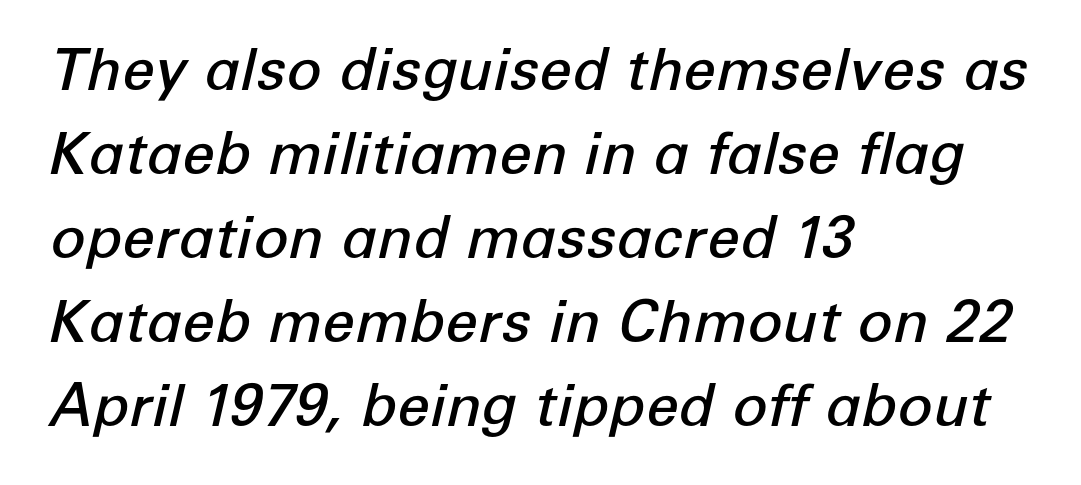
{"italic": "yes", "lean": "right", "slant_degrees": 12, "bold": "semi", "weight": "semibold", "width": "normal", "stroke_contrast": "low", "x_height": "medium", "monospaced": "no", "underline": "no", "align": "left", "line_spacing": "normal", "line_spacing_ratio": 1.45, "letter_spacing": "normal", "letter_spacing_em": 0.0, "glyph_px": 58}
